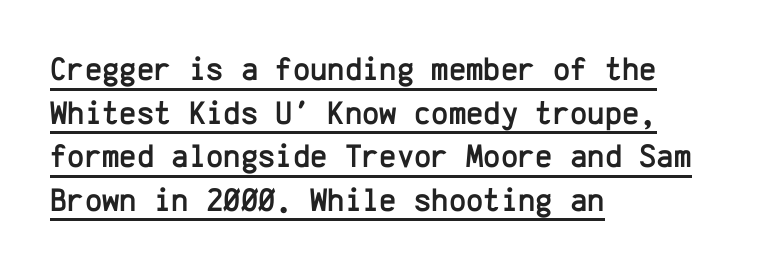
{"serif": "no", "italic": "no", "width": "normal", "stroke_contrast": "low", "x_height": "medium", "monospaced": "yes", "underline": "yes", "align": "left", "line_spacing": "normal", "line_spacing_ratio": 1.32, "letter_spacing": "normal", "letter_spacing_em": 0.0, "glyph_px": 33}
